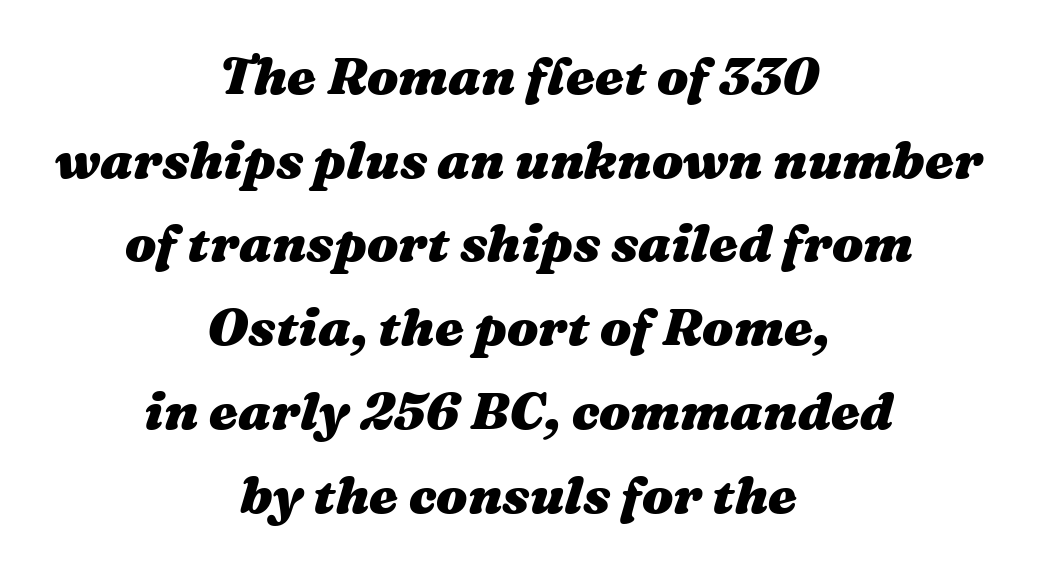
The image shows 52 px heavy, wide type, italic (leaning right); set centered, normal line spacing (1.61x), normal letter spacing, not underlined; medium stroke contrast and a medium x-height.
